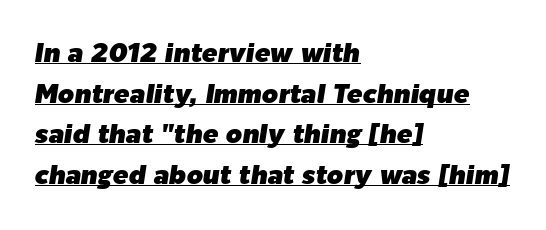
The image shows 26 px text type, italic (leaning right); set left-aligned, normal line spacing (1.56x), normal letter spacing, underlined.
